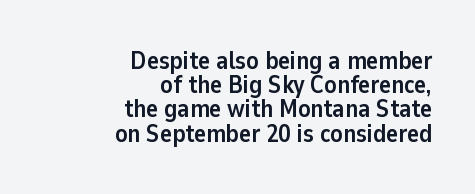
The image shows 25 px bold type, upright; set right-aligned, tight line spacing (0.97x), normal letter spacing, not underlined.
